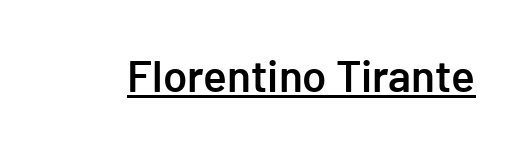
{"serif": "no", "italic": "no", "bold": "semi", "weight": "semibold", "width": "normal", "stroke_contrast": "low", "x_height": "medium", "underline": "yes", "letter_spacing": "normal", "letter_spacing_em": 0.0, "glyph_px": 44}
